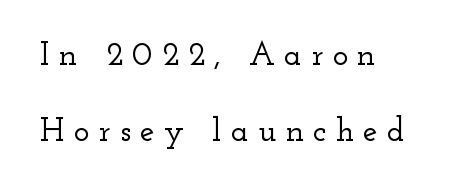
{"serif": "yes", "italic": "no", "width": "wide", "stroke_contrast": "low", "x_height": "small", "monospaced": "no", "underline": "no", "line_spacing": "loose", "line_spacing_ratio": 2.31, "letter_spacing": "wide", "letter_spacing_em": 0.28, "glyph_px": 33}
